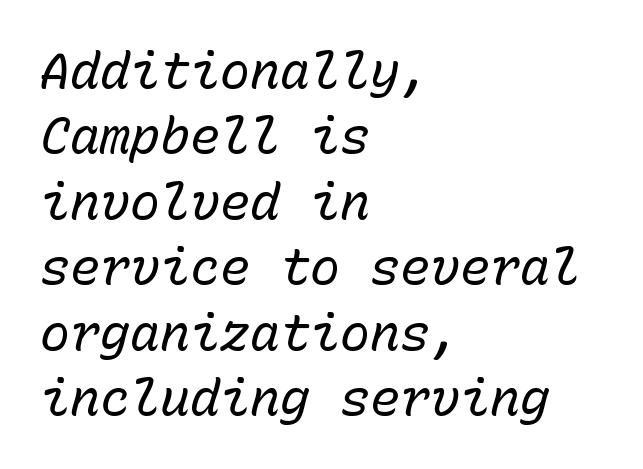
{"italic": "yes", "lean": "right", "slant_degrees": 15, "bold": "no", "weight": "regular", "width": "normal", "stroke_contrast": "low", "x_height": "medium", "monospaced": "yes", "underline": "no", "align": "left", "line_spacing": "normal", "line_spacing_ratio": 1.31, "letter_spacing": "normal", "letter_spacing_em": 0.0, "glyph_px": 50}
